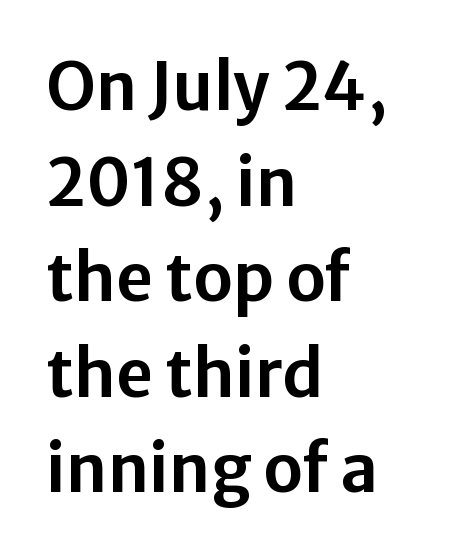
Font category for this specimen: sans-serif. Caption: standard tracking, unaltered. The rendering uses natural spacing where letterforms have individual widths. This block has exactly the height ordinary leading produces. The text block is weighted toward the left margin, trailing off unevenly rightward.
